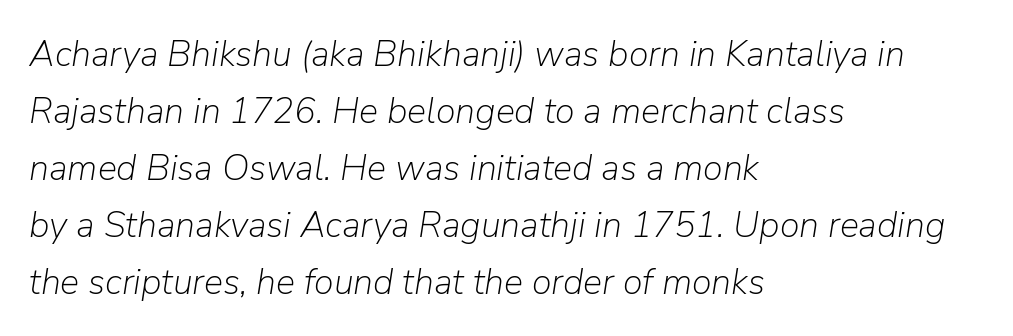
The image shows 36 px light type, italic (leaning right); set left-aligned, normal line spacing (1.58x), normal letter spacing, not underlined; low stroke contrast and a medium x-height.
